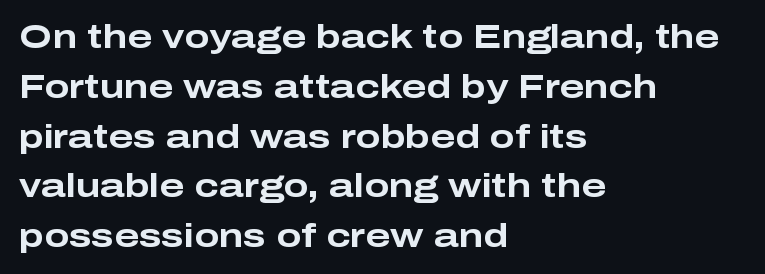
{"serif": "no", "italic": "no", "bold": "yes", "weight": "bold", "width": "wide", "stroke_contrast": "low", "x_height": "medium", "monospaced": "no", "underline": "no", "align": "left", "line_spacing": "normal", "line_spacing_ratio": 1.51, "letter_spacing": "normal", "letter_spacing_em": 0.0, "glyph_px": 33}
